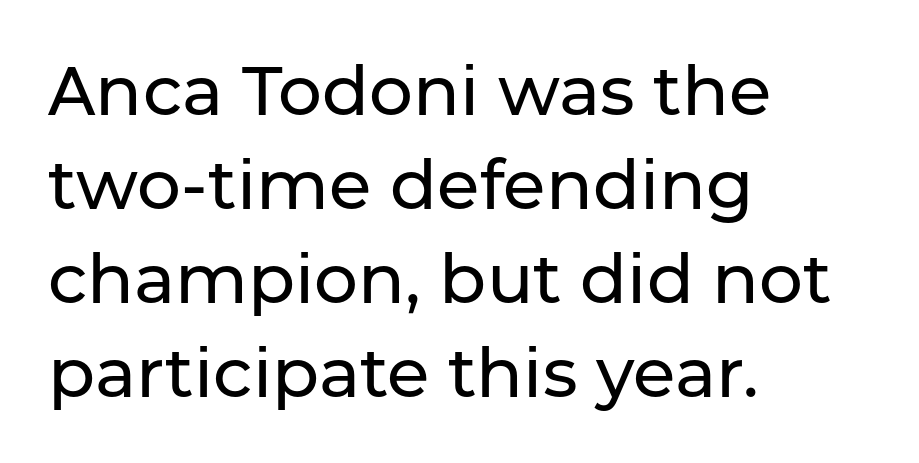
{"serif": "no", "italic": "no", "width": "normal", "stroke_contrast": "low", "x_height": "medium", "monospaced": "no", "underline": "no", "align": "left", "line_spacing": "normal", "line_spacing_ratio": 1.36, "letter_spacing": "normal", "letter_spacing_em": 0.0, "glyph_px": 69}
